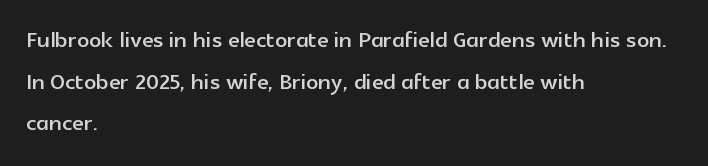
Compared with typical body copy, the letter spacing here is the same. Any mark beneath the type? The region is blank. The letters stand straight up with perfectly vertical stems. Looks like regular typesetting: each glyph gets only the width it needs.
